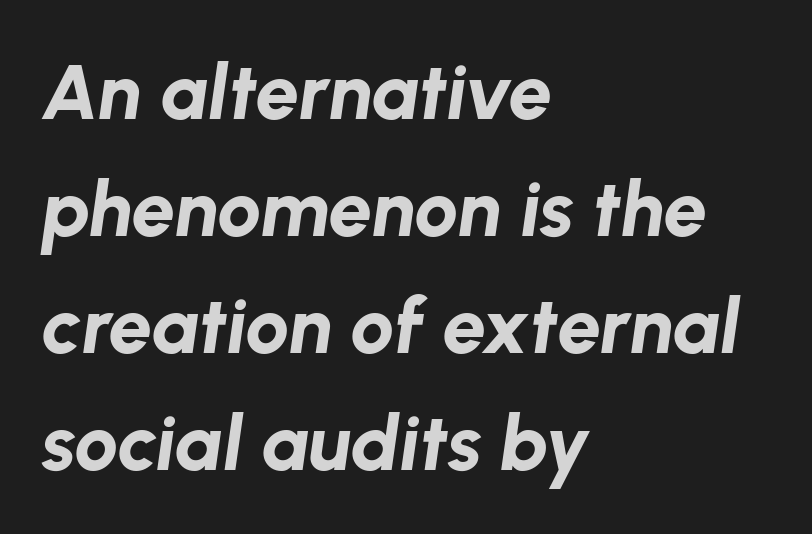
{"italic": "yes", "lean": "right", "slant_degrees": 8, "bold": "yes", "weight": "bold", "width": "normal", "stroke_contrast": "low", "x_height": "medium", "monospaced": "no", "underline": "no", "align": "left", "line_spacing": "normal", "line_spacing_ratio": 1.5, "letter_spacing": "normal", "letter_spacing_em": 0.0, "glyph_px": 78}
